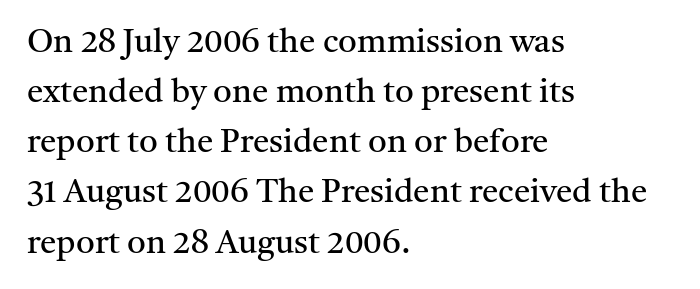
Is the block centered? No — it sits flush against the left margin. No chunkiness to these letters — they're not bold. This block has exactly the height ordinary leading produces. The horizontal fit of the characters is conventional and even. You can tell it's not italic because the verticals are truly vertical.
